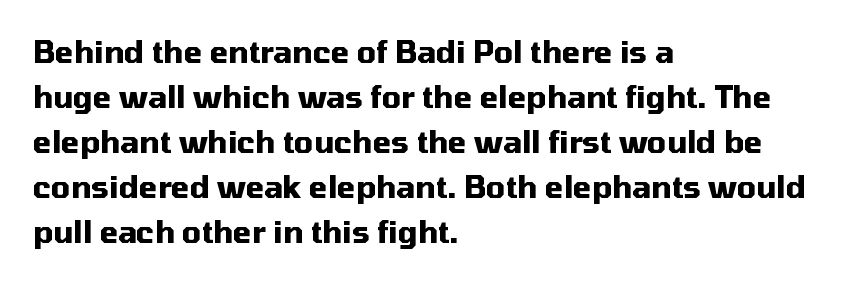
Q: Is the text bold? A: Yes.
Q: Is the text italic (slanted)? A: No, it is upright.
Q: Is the typeface a serif or a sans-serif typeface? A: Sans-serif.
Q: Is the text underlined? A: No.
Q: How is the paragraph aligned? A: Left-aligned.
Q: Is the spacing between letters normal or unusually wide? A: Normal.
Q: Is the spacing between lines tight, normal or loose? A: Normal.
Q: Width (condensed, normal, or wide)? A: Normal.
Q: Stroke contrast? A: Medium.
Q: x-height? A: Medium.
Q: Monospaced? A: No.
